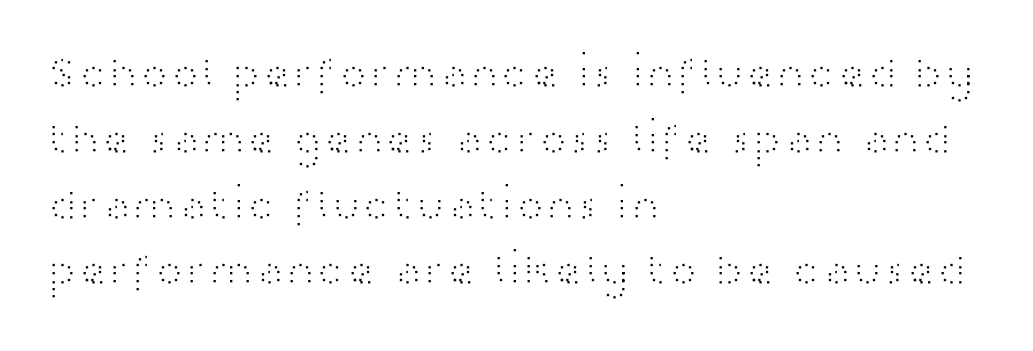
{"serif": "no", "italic": "no", "bold": "no", "weight": "light", "width": "wide", "stroke_contrast": "high", "x_height": "medium", "monospaced": "no", "underline": "no", "align": "left", "line_spacing": "normal", "line_spacing_ratio": 1.43, "letter_spacing": "normal", "letter_spacing_em": 0.0, "glyph_px": 46}
